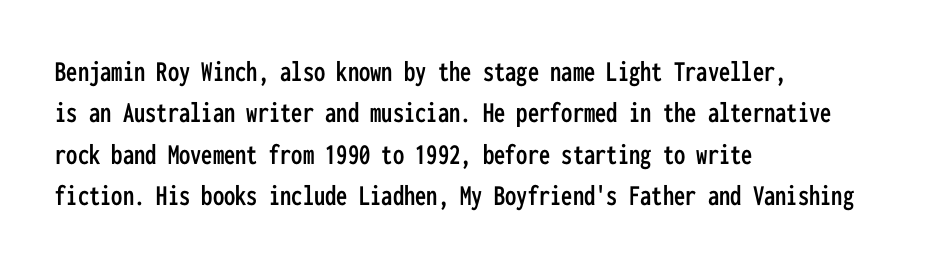
A bare baseline throughout the passage. The horizontal fit of the characters is conventional and even. The lettering stays uniformly vertical, giving the passage a roman look. This block has exactly the height ordinary leading produces.
